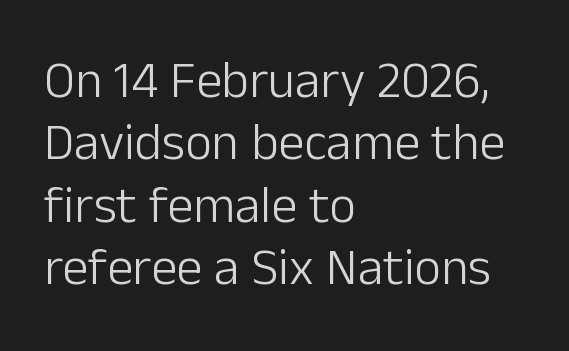
In terms of letterform style, serifs are entirely absent. In terms of letterspacing, this is plain default setting. Unmarked baselines from the first word to the last. Where is the straight margin? On the left. These lines were composed using upright roman letters.
